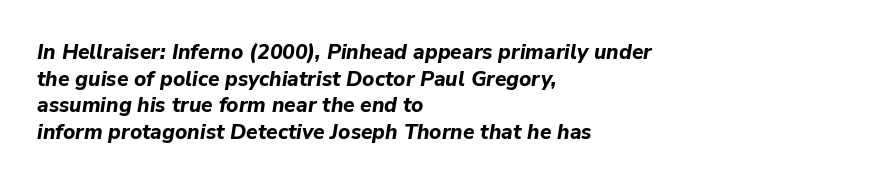
Q: Is the text bold? A: Yes.
Q: Is the text italic (slanted)? A: Yes, it leans right by about 9 degrees.
Q: Is the text underlined? A: No.
Q: How is the paragraph aligned? A: Left-aligned.
Q: Is the spacing between letters normal or unusually wide? A: Normal.
Q: Is the spacing between lines tight, normal or loose? A: Normal.
